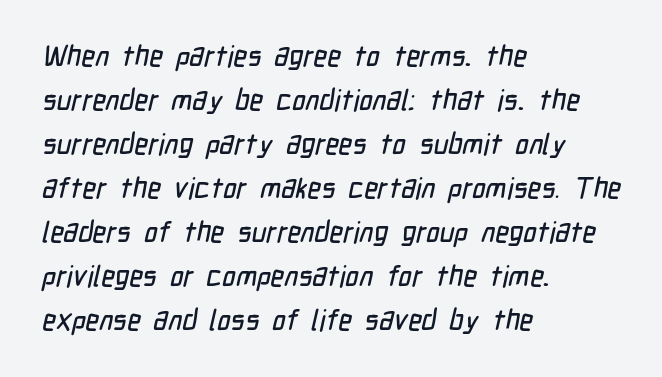
Horizontal alignment here is leftward, the default for most running prose. Letters rest on an invisible, unmarked baseline. Each letter's strokes conclude bluntly, with no projecting serifs. Do the characters align in a grid? No, the font is proportional. Reading down the column, the eye jumps a familiar distance to each next line. Each word holds together tightly as a unit, with standard inter-letter gaps.
